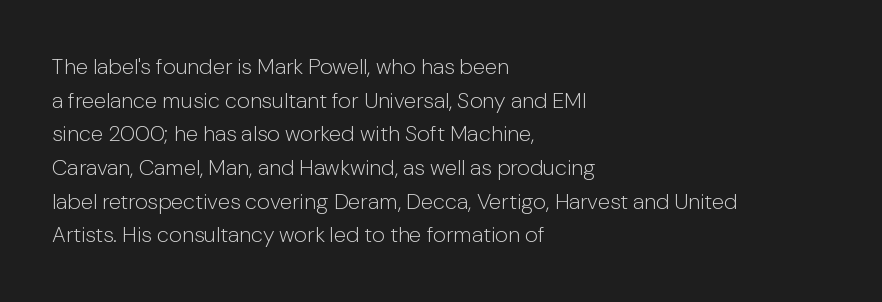
The image shows 22 px text type, upright; set left-aligned, normal line spacing (1.53x), normal letter spacing, not underlined.
